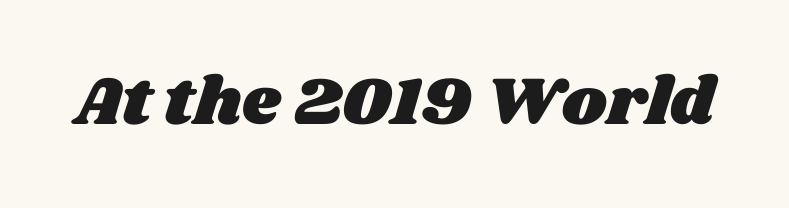
{"width": "wide", "stroke_contrast": "medium", "x_height": "large", "monospaced": "no", "underline": "no", "letter_spacing": "normal", "letter_spacing_em": 0.0, "glyph_px": 68}
